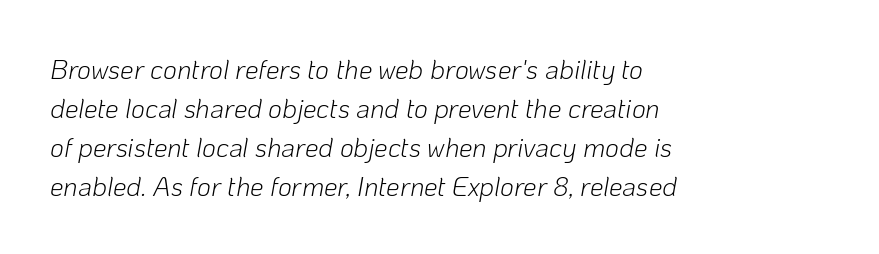
If you drew a ruler down the left edge, every line would touch it. You could call the tracking neutral — neither tight nor loose. Stems and bowls with no extra thickness — not bold. The glyphs are unaccompanied by any horizontal stroke below them.
